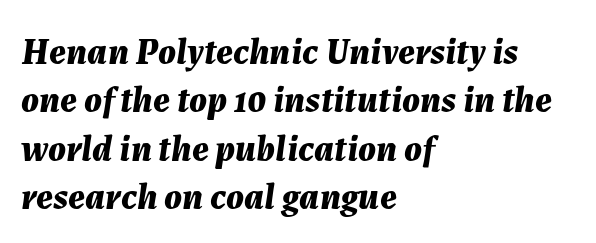
{"italic": "yes", "lean": "right", "slant_degrees": 7, "bold": "yes", "weight": "bold", "width": "normal", "stroke_contrast": "medium", "x_height": "medium", "monospaced": "no", "underline": "no", "align": "left", "line_spacing": "normal", "line_spacing_ratio": 1.31, "letter_spacing": "normal", "letter_spacing_em": 0.0, "glyph_px": 37}
